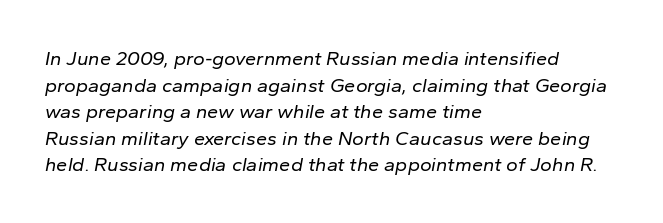
Q: Is the text bold? A: No.
Q: Is the text italic (slanted)? A: Yes, it leans right by about 10 degrees.
Q: Is the text underlined? A: No.
Q: How is the paragraph aligned? A: Left-aligned.
Q: Is the spacing between letters normal or unusually wide? A: Normal.
Q: Is the spacing between lines tight, normal or loose? A: Normal.
